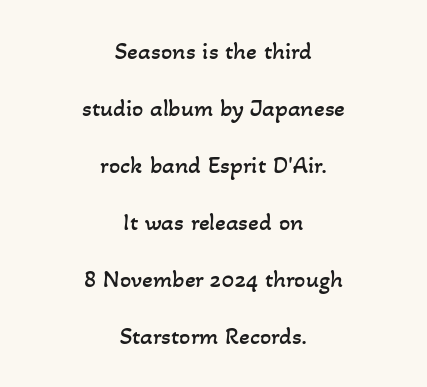
Q: Is the text bold? A: No.
Q: Is the text underlined? A: No.
Q: How is the paragraph aligned? A: Centered.
Q: Is the spacing between letters normal or unusually wide? A: Normal.
Q: Is the spacing between lines tight, normal or loose? A: Loose.
